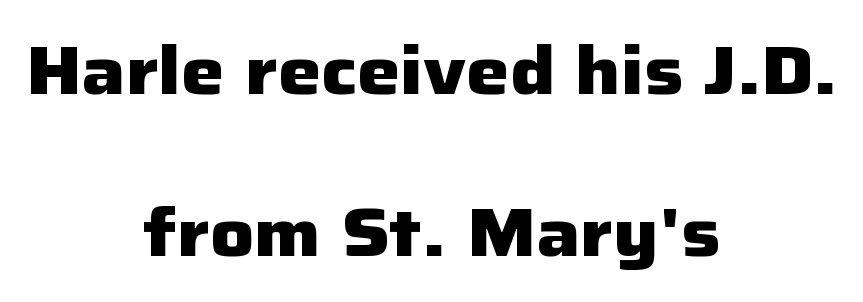
Q: Is the text bold? A: Yes.
Q: Is the text italic (slanted)? A: No, it is upright.
Q: Is the typeface a serif or a sans-serif typeface? A: Sans-serif.
Q: Is the text underlined? A: No.
Q: How is the paragraph aligned? A: Centered.
Q: Is the spacing between letters normal or unusually wide? A: Normal.
Q: Is the spacing between lines tight, normal or loose? A: Loose.
Q: Width (condensed, normal, or wide)? A: Normal.
Q: Stroke contrast? A: Low.
Q: x-height? A: Medium.
Q: Monospaced? A: No.
